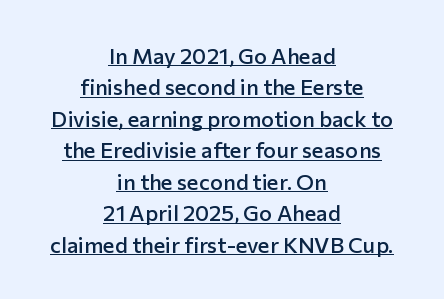
{"italic": "no", "bold": "semi", "underline": "yes", "align": "center", "line_spacing": "normal", "line_spacing_ratio": 1.43, "letter_spacing": "normal", "letter_spacing_em": 0.0, "glyph_px": 22}
